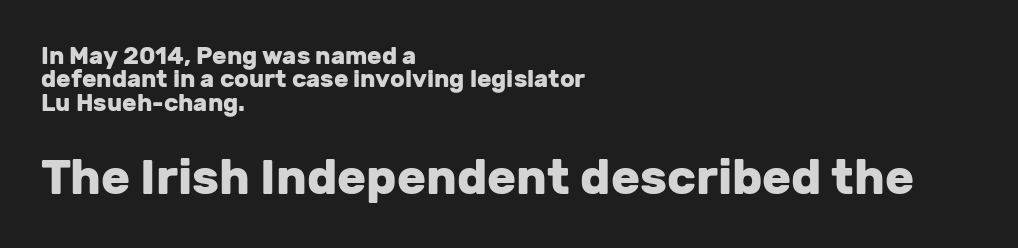
Honestly, there is no underline to notice here at all. The letters stand upright; this is a roman face. Very little white space separates one row of letters from the next. The letters sit at their default tracking, neither squeezed nor spread. The following chunk of copy outweighs the initial chunk in type size.
